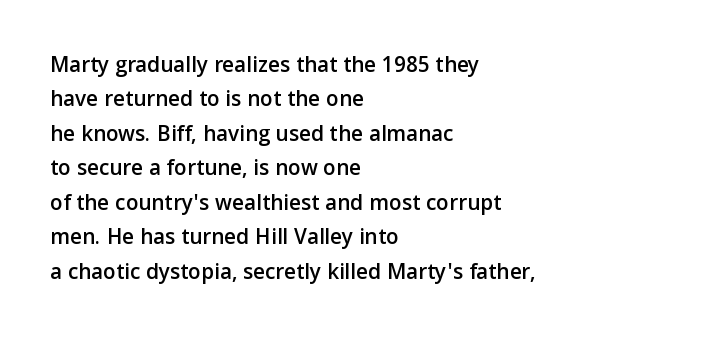
{"italic": "no", "underline": "no", "align": "left", "line_spacing": "normal", "line_spacing_ratio": 1.5, "letter_spacing": "normal", "letter_spacing_em": 0.0, "glyph_px": 23}
